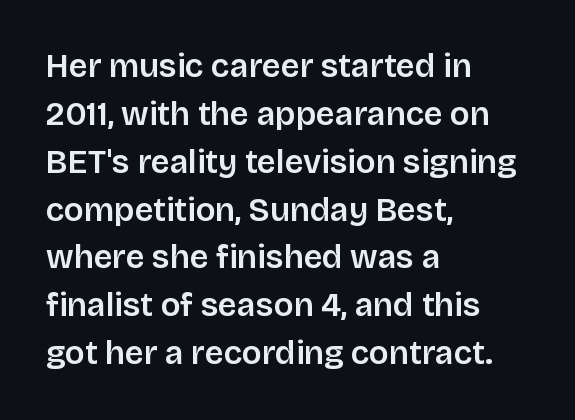
The image shows 33 px semibold sans-serif type, upright; set left-aligned, normal line spacing (1.45x), normal letter spacing, not underlined; low stroke contrast and a large x-height.
